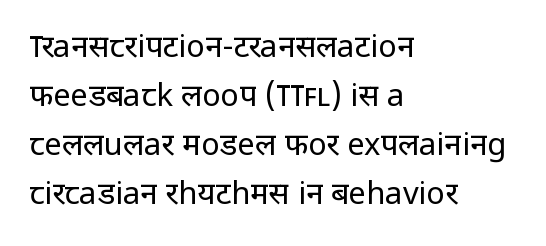
Q: Is the text bold? A: No.
Q: Is the text italic (slanted)? A: No, it is upright.
Q: Is the typeface a serif or a sans-serif typeface? A: Sans-serif.
Q: Is the text underlined? A: No.
Q: How is the paragraph aligned? A: Left-aligned.
Q: Is the spacing between letters normal or unusually wide? A: Normal.
Q: Is the spacing between lines tight, normal or loose? A: Normal.
Q: Width (condensed, normal, or wide)? A: Normal.
Q: Stroke contrast? A: Low.
Q: x-height? A: Medium.
Q: Monospaced? A: No.
